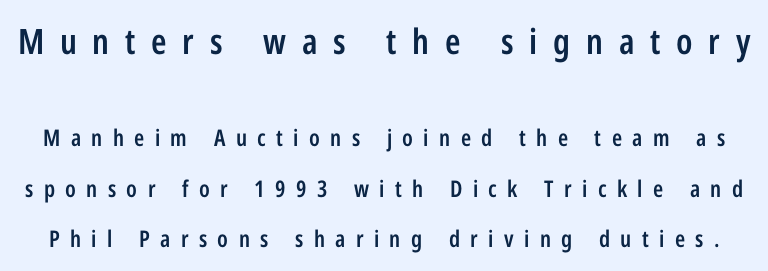
Q: Is the text bold? A: Semi-bold.
Q: Is the text italic (slanted)? A: No, it is upright.
Q: Is the typeface a serif or a sans-serif typeface? A: Sans-serif.
Q: Is the text underlined? A: No.
Q: Is the spacing between letters normal or unusually wide? A: Unusually wide.
Q: Is the spacing between lines tight, normal or loose? A: Loose.
Q: Which block of text is set in a larger size, the first (top) or the second (bottom)? A: The first (top) one.
Q: Width (condensed, normal, or wide)? A: Condensed.
Q: Stroke contrast? A: Low.
Q: x-height? A: Medium.
Q: Monospaced? A: No.
